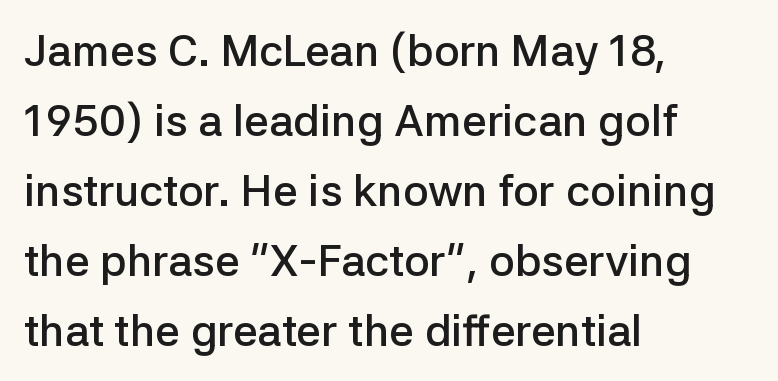
Q: Is the text bold? A: Semi-bold.
Q: Is the text italic (slanted)? A: No, it is upright.
Q: Is the typeface a serif or a sans-serif typeface? A: Sans-serif.
Q: Is the text underlined? A: No.
Q: How is the paragraph aligned? A: Left-aligned.
Q: Is the spacing between letters normal or unusually wide? A: Normal.
Q: Is the spacing between lines tight, normal or loose? A: Normal.
Q: Width (condensed, normal, or wide)? A: Normal.
Q: Stroke contrast? A: Low.
Q: x-height? A: Medium.
Q: Monospaced? A: No.
